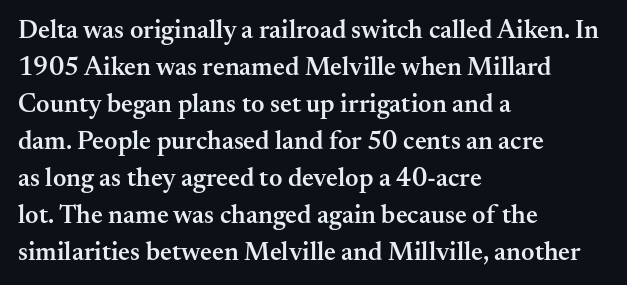
Q: Is the text bold? A: Semi-bold.
Q: Is the text italic (slanted)? A: No, it is upright.
Q: Is the text underlined? A: No.
Q: How is the paragraph aligned? A: Left-aligned.
Q: Is the spacing between letters normal or unusually wide? A: Normal.
Q: Is the spacing between lines tight, normal or loose? A: Normal.
